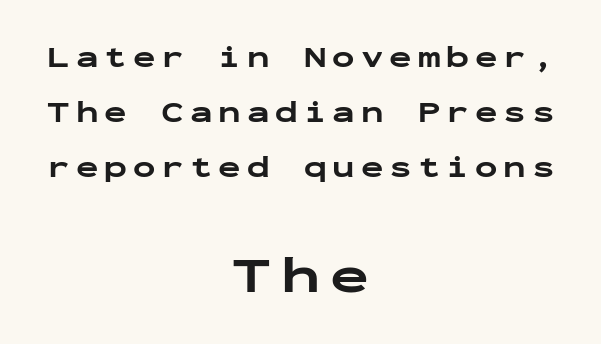
Do the letters lean? They stand straight. The glyphs are unaccompanied by any horizontal stroke below them. Here the designer chose a console-style face with uniform glyph widths. Are there feet on the stems? There aren't — it's a sans. The passage is arranged like a title page — every line centered. The rendering inserts visible extra space after every character.
